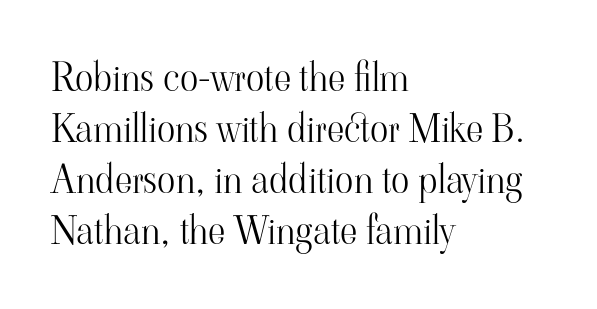
Nothing unusual about the tracking: characters are spaced as the font intends. Ink coverage per letter is moderate at most. Do the letters lean? They stand straight. Regular leading. To sum up the face: it has serifs.
